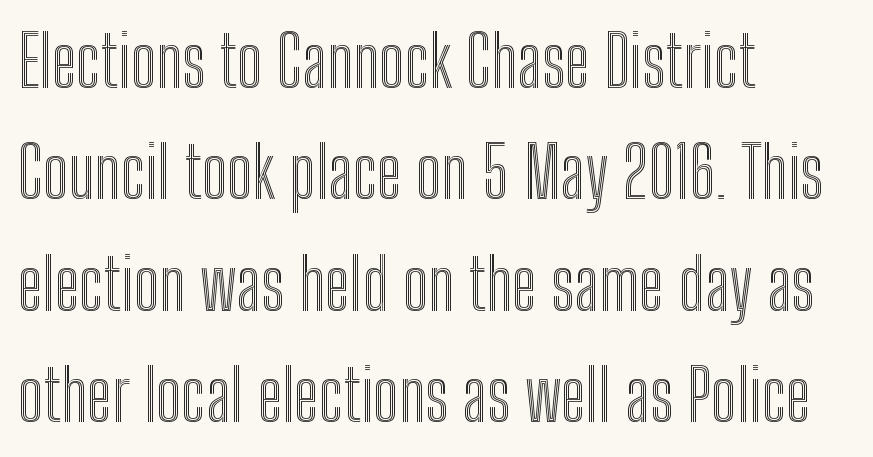
{"italic": "no", "width": "condensed", "x_height": "medium", "monospaced": "no", "underline": "no", "align": "left", "line_spacing": "normal", "line_spacing_ratio": 1.57, "letter_spacing": "normal", "letter_spacing_em": 0.0, "glyph_px": 71}
